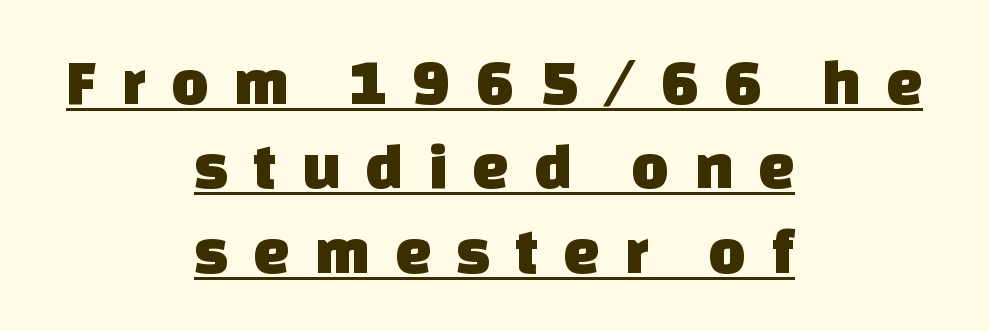
The image shows 65 px sans-serif type; set centered, normal line spacing (1.3x), unusually wide letter spacing (+0.38 em), underlined; low stroke contrast and a large x-height.
